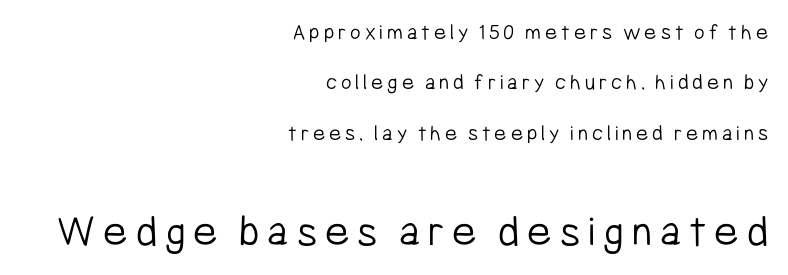
The image shows 46 px light, condensed sans-serif type, upright; set right-aligned, loose line spacing (2.19x), not underlined; the second (bottom) block is 2.0x larger; low stroke contrast and a medium x-height.
